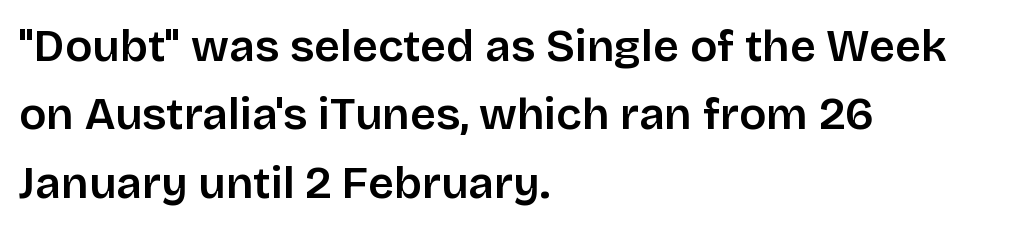
Q: Is the text bold? A: Semi-bold.
Q: Is the text italic (slanted)? A: No, it is upright.
Q: Is the typeface a serif or a sans-serif typeface? A: Sans-serif.
Q: Is the text underlined? A: No.
Q: How is the paragraph aligned? A: Left-aligned.
Q: Is the spacing between letters normal or unusually wide? A: Normal.
Q: Is the spacing between lines tight, normal or loose? A: Normal.
Q: Width (condensed, normal, or wide)? A: Normal.
Q: Stroke contrast? A: Low.
Q: x-height? A: Large.
Q: Monospaced? A: No.
